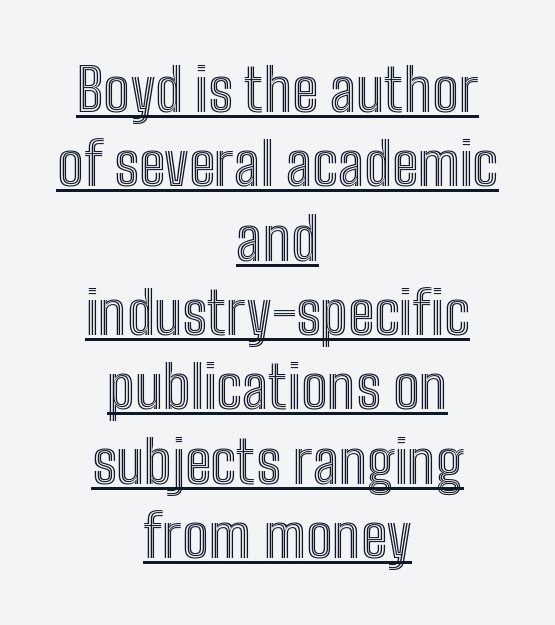
This sample keeps an unexceptional amount of space between lines. Observe the ordinary spacing: letters are neighbours, not strangers. The lines are quadded center. The passage shown is typed in a proportional face where columns would drift. This rendering features underlined lettering. Notice how the stems are strictly vertical — no italics here.
